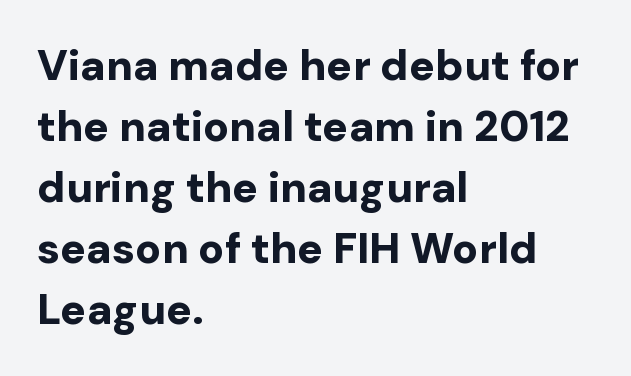
Q: Is the text bold? A: Yes.
Q: Is the text italic (slanted)? A: No, it is upright.
Q: Is the typeface a serif or a sans-serif typeface? A: Sans-serif.
Q: Is the text underlined? A: No.
Q: How is the paragraph aligned? A: Left-aligned.
Q: Is the spacing between letters normal or unusually wide? A: Normal.
Q: Is the spacing between lines tight, normal or loose? A: Normal.
Q: Width (condensed, normal, or wide)? A: Normal.
Q: Stroke contrast? A: Low.
Q: x-height? A: Medium.
Q: Monospaced? A: No.
